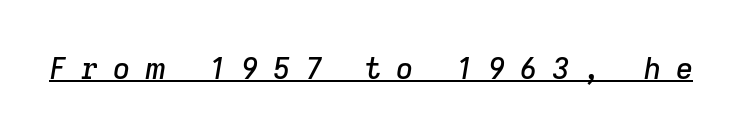
Q: Is the text italic (slanted)? A: Yes, it leans right by about 9 degrees.
Q: Is the text underlined? A: Yes.
Q: Is the spacing between letters normal or unusually wide? A: Unusually wide.
Q: Width (condensed, normal, or wide)? A: Normal.
Q: Stroke contrast? A: Low.
Q: x-height? A: Medium.
Q: Monospaced? A: No.
